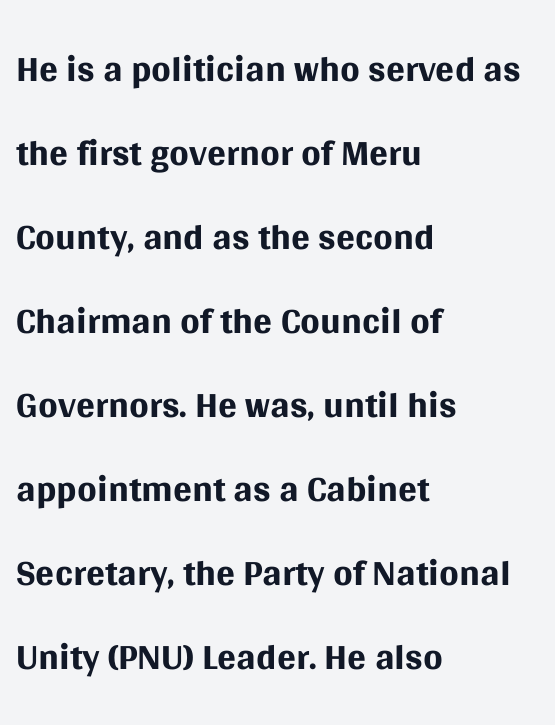
{"serif": "no", "italic": "no", "bold": "no", "weight": "regular", "width": "normal", "stroke_contrast": "medium", "x_height": "large", "monospaced": "no", "underline": "no", "align": "left", "line_spacing": "normal", "line_spacing_ratio": 1.5, "letter_spacing": "normal", "letter_spacing_em": 0.0, "glyph_px": 56}
